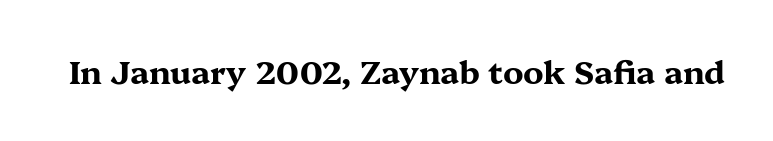
The image shows 32 px bold, wide serif type, upright; set normal letter spacing, not underlined; medium stroke contrast and a medium x-height.
